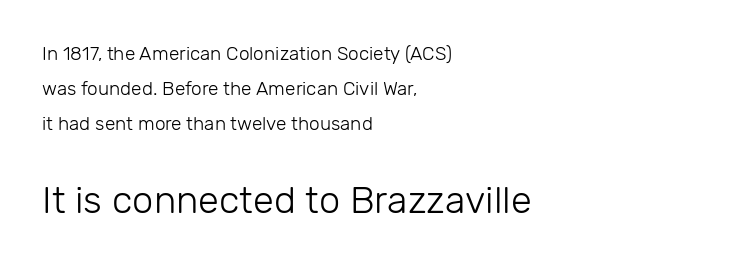
Q: Is the text bold? A: No.
Q: Is the text italic (slanted)? A: No, it is upright.
Q: Is the typeface a serif or a sans-serif typeface? A: Sans-serif.
Q: Is the text underlined? A: No.
Q: How is the paragraph aligned? A: Left-aligned.
Q: Is the spacing between letters normal or unusually wide? A: Normal.
Q: Which block of text is set in a larger size, the first (top) or the second (bottom)? A: The second (bottom) one.
Q: Width (condensed, normal, or wide)? A: Normal.
Q: Stroke contrast? A: Low.
Q: x-height? A: Medium.
Q: Monospaced? A: No.
